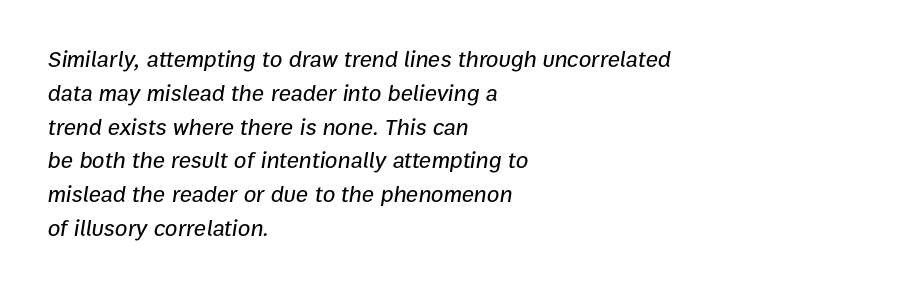
Q: Is the text italic (slanted)? A: Yes, it leans right by about 9 degrees.
Q: Is the text underlined? A: No.
Q: How is the paragraph aligned? A: Left-aligned.
Q: Is the spacing between letters normal or unusually wide? A: Normal.
Q: Is the spacing between lines tight, normal or loose? A: Normal.
